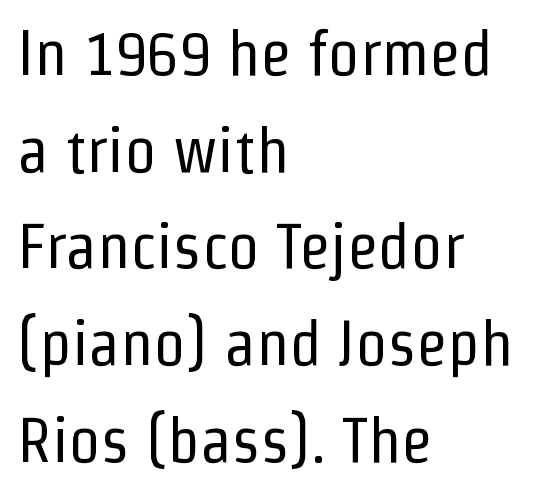
The image shows 64 px regular-weight, condensed sans-serif type, upright; set left-aligned, normal line spacing (1.51x), normal letter spacing, not underlined; low stroke contrast and a medium x-height.
